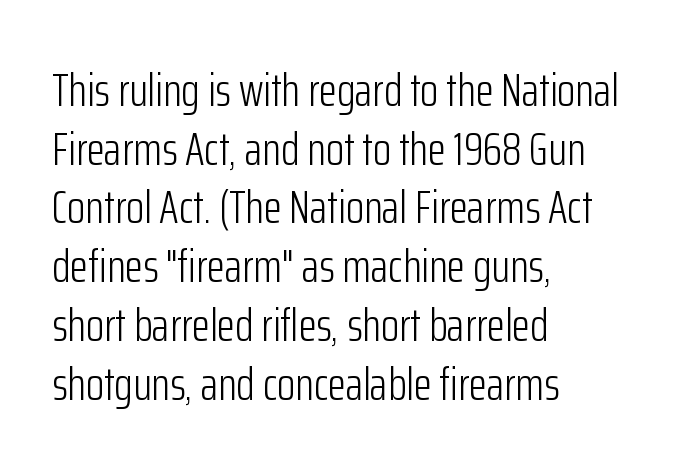
Leftover space on each line is placed entirely after the last word. Nobody drew a line under any word here. Spacing between characters is what you'd get straight out of the box. Every character sits straight up, as roman type does. A light-to-regular cut is what we see here.
